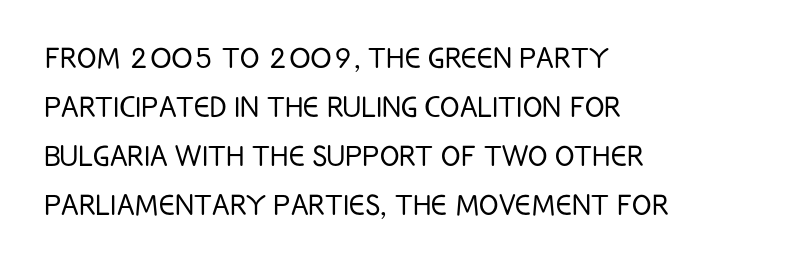
The image shows 36 px light, condensed sans-serif type, upright; set left-aligned, normal line spacing (1.36x), normal letter spacing, not underlined; low stroke contrast and a large x-height.
